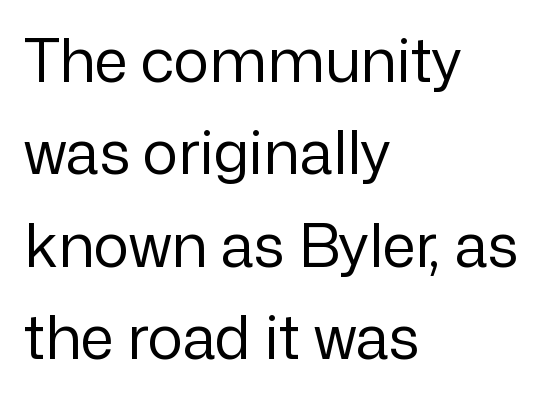
{"serif": "no", "italic": "no", "bold": "no", "weight": "regular", "width": "normal", "stroke_contrast": "low", "x_height": "medium", "monospaced": "no", "underline": "no", "align": "left", "line_spacing": "normal", "line_spacing_ratio": 1.54, "letter_spacing": "normal", "letter_spacing_em": 0.0, "glyph_px": 60}
